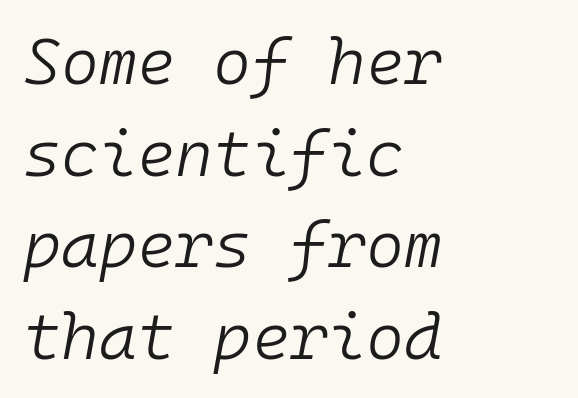
{"italic": "yes", "lean": "right", "slant_degrees": 10, "bold": "no", "weight": "light", "width": "normal", "stroke_contrast": "low", "x_height": "medium", "monospaced": "yes", "underline": "no", "align": "left", "line_spacing": "normal", "line_spacing_ratio": 1.41, "letter_spacing": "normal", "letter_spacing_em": 0.0, "glyph_px": 65}
